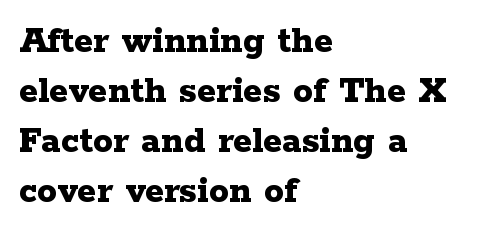
Q: Is the text bold? A: Yes.
Q: Is the text italic (slanted)? A: No, it is upright.
Q: Is the typeface a serif or a sans-serif typeface? A: Serif.
Q: Is the text underlined? A: No.
Q: How is the paragraph aligned? A: Left-aligned.
Q: Is the spacing between letters normal or unusually wide? A: Normal.
Q: Is the spacing between lines tight, normal or loose? A: Normal.
Q: Width (condensed, normal, or wide)? A: Wide.
Q: Stroke contrast? A: Low.
Q: x-height? A: Medium.
Q: Monospaced? A: No.
